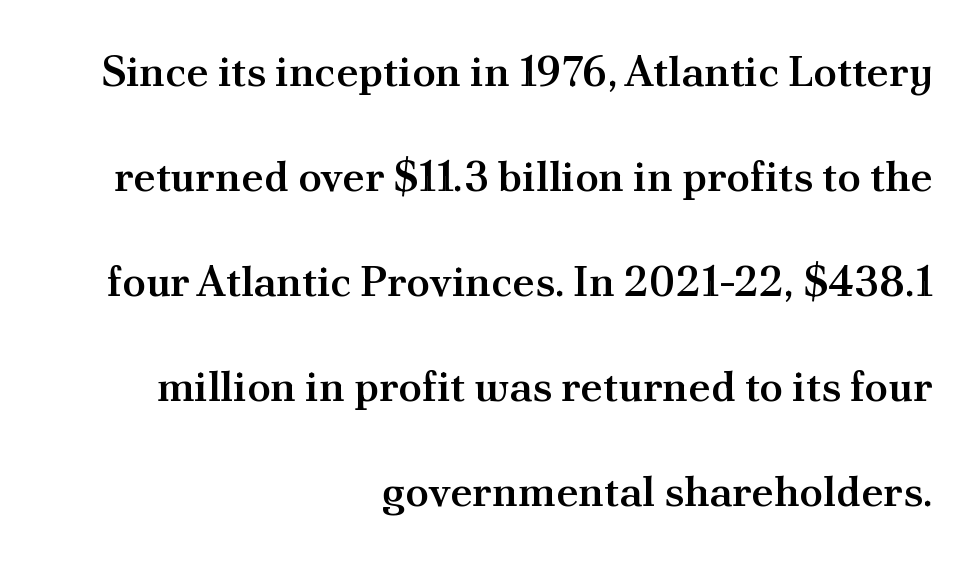
The image shows 43 px semibold serif type, upright; set right-aligned, loose line spacing (2.44x), normal letter spacing, not underlined; medium stroke contrast and a small x-height.
